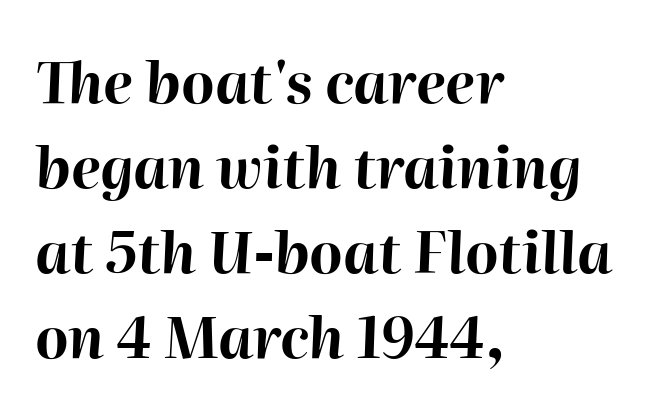
{"italic": "yes", "lean": "right", "slant_degrees": 2, "bold": "yes", "weight": "bold", "width": "normal", "stroke_contrast": "high", "x_height": "medium", "monospaced": "no", "underline": "no", "align": "left", "line_spacing": "normal", "line_spacing_ratio": 1.49, "letter_spacing": "normal", "letter_spacing_em": 0.0, "glyph_px": 57}
